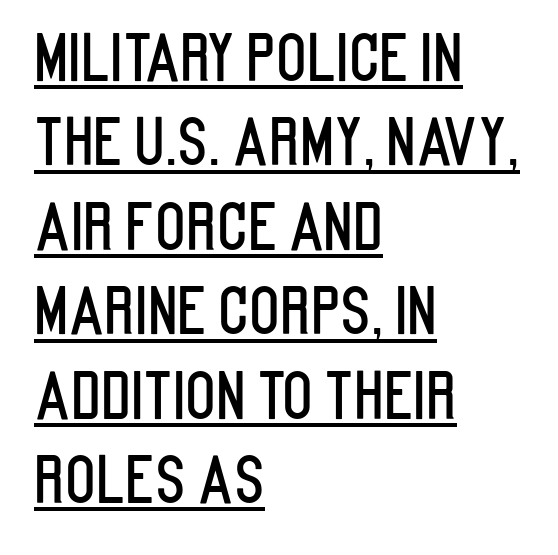
You could not count columns in this text — the font is proportionally spaced. Nope, no serifs anywhere on these letters. This sample uses an upright cut, with every glyph sitting square on the baseline. The letters sit at their default tracking, neither squeezed nor spread. The lines are quadded left.
